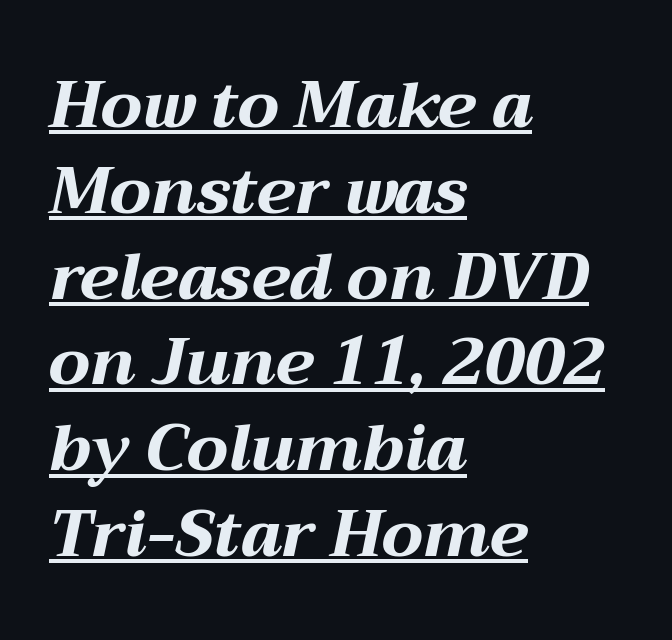
Q: Is the text bold? A: Yes.
Q: Is the text italic (slanted)? A: Yes, it leans right by about 12 degrees.
Q: Is the text underlined? A: Yes.
Q: How is the paragraph aligned? A: Left-aligned.
Q: Is the spacing between letters normal or unusually wide? A: Normal.
Q: Is the spacing between lines tight, normal or loose? A: Normal.
Q: Width (condensed, normal, or wide)? A: Wide.
Q: Stroke contrast? A: Medium.
Q: x-height? A: Medium.
Q: Monospaced? A: No.
